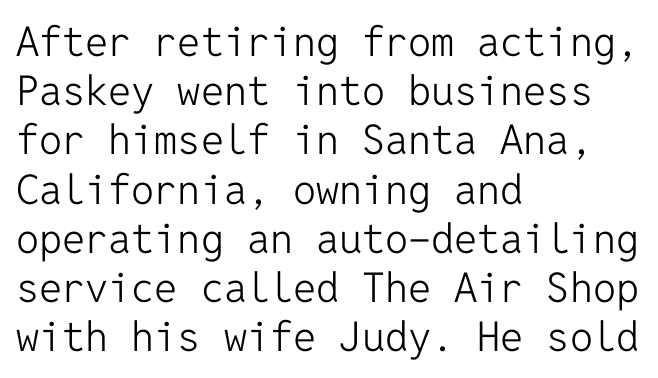
The image shows 41 px light sans-serif type, upright, monospaced; set left-aligned, line spacing 1.2x, normal letter spacing, not underlined; low stroke contrast and a medium x-height.
